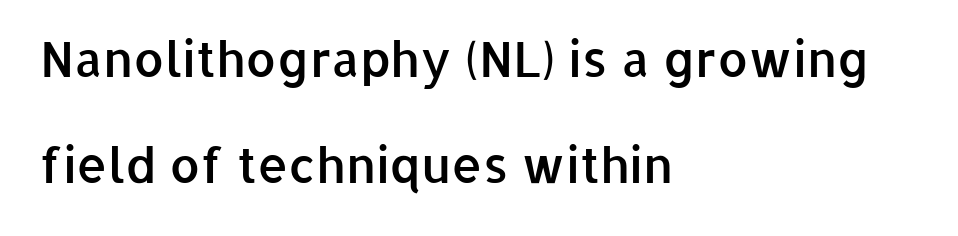
Q: Is the text bold? A: Semi-bold.
Q: Is the text italic (slanted)? A: No, it is upright.
Q: Is the typeface a serif or a sans-serif typeface? A: Sans-serif.
Q: Is the text underlined? A: No.
Q: How is the paragraph aligned? A: Left-aligned.
Q: Is the spacing between letters normal or unusually wide? A: Normal.
Q: Is the spacing between lines tight, normal or loose? A: Loose.
Q: Width (condensed, normal, or wide)? A: Normal.
Q: Stroke contrast? A: Low.
Q: x-height? A: Medium.
Q: Monospaced? A: No.
